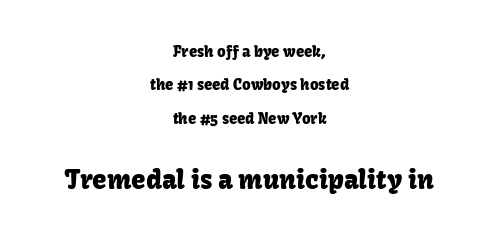
The image shows 26 px text type, upright; set centered, loose line spacing (2.23x), normal letter spacing, not underlined; the second (bottom) block is 1.73x larger.
